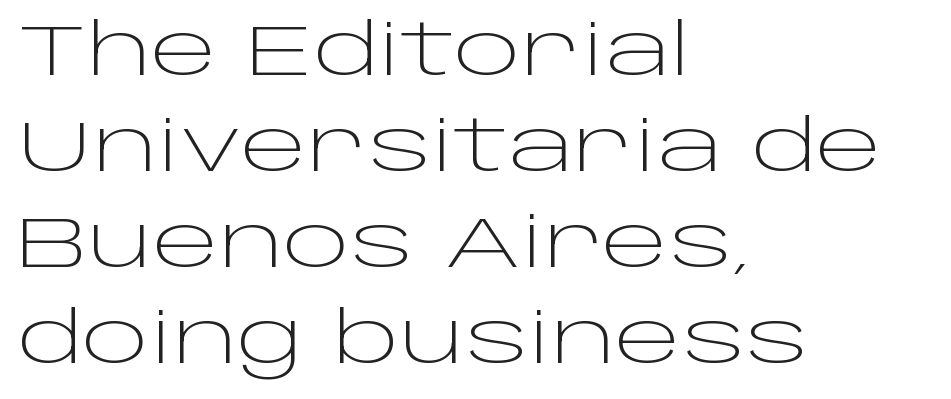
Here the glyphs are tracked normally, forming tight word shapes. A student would call this left alignment; a typographer would say flush left, rag right. Lines of text with bare space underneath. Type style note: lacks serifs.
